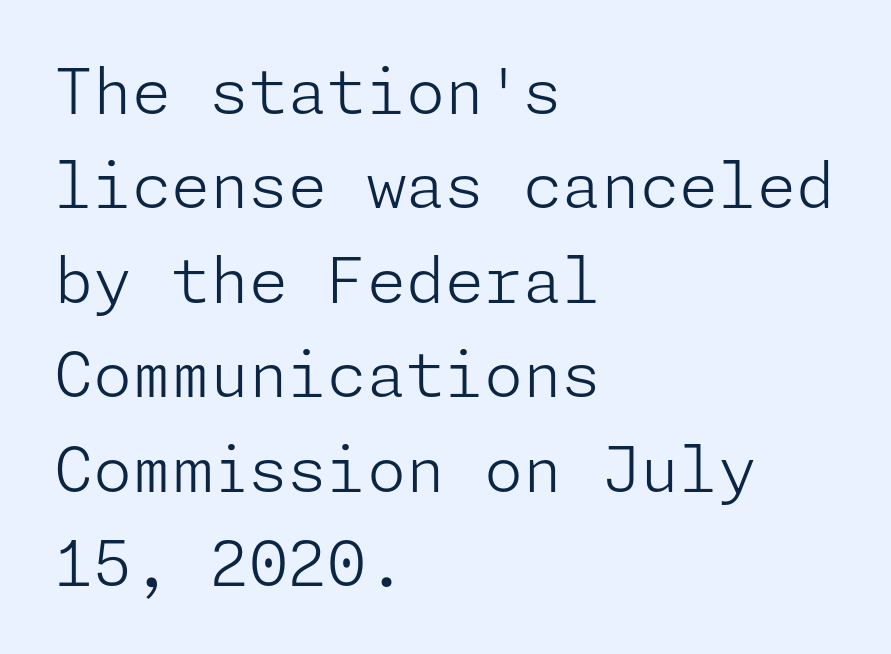
The image shows 63 px light sans-serif type, upright; set left-aligned, normal line spacing (1.5x), normal letter spacing, not underlined; low stroke contrast and a medium x-height.
